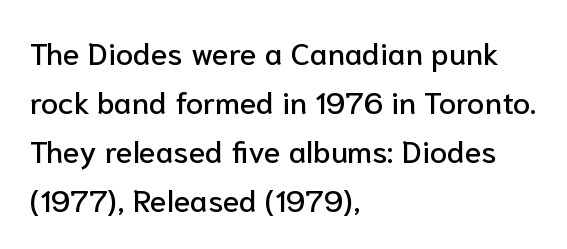
The image shows 31 px sans-serif type, upright; set left-aligned, normal line spacing (1.58x), normal letter spacing, not underlined; low stroke contrast and a medium x-height.
